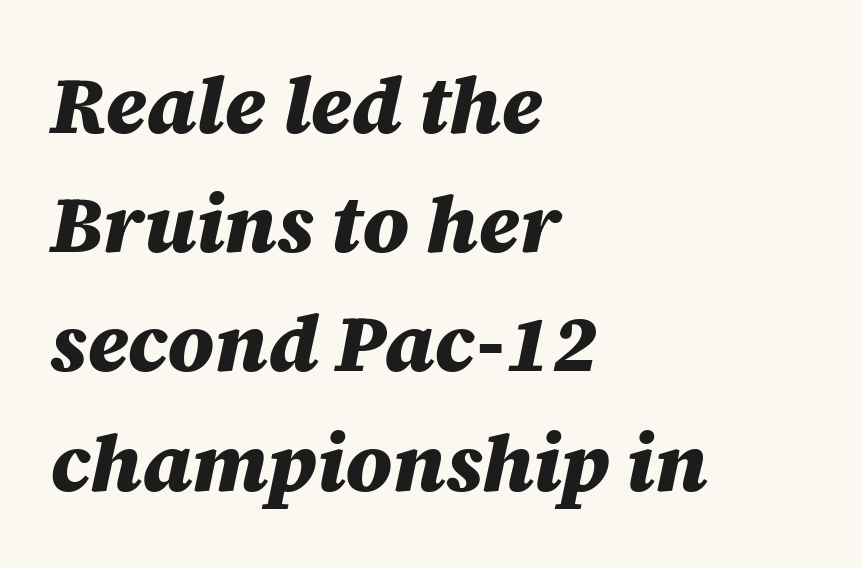
{"italic": "yes", "lean": "right", "slant_degrees": 12, "bold": "yes", "weight": "heavy", "width": "normal", "stroke_contrast": "medium", "x_height": "large", "monospaced": "no", "underline": "no", "align": "left", "line_spacing": "normal", "line_spacing_ratio": 1.49, "letter_spacing": "normal", "letter_spacing_em": 0.0, "glyph_px": 80}
